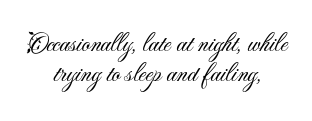
{"bold": "no", "underline": "no", "align": "center", "line_spacing_ratio": 1.16, "letter_spacing": "normal", "letter_spacing_em": 0.0, "glyph_px": 26}
